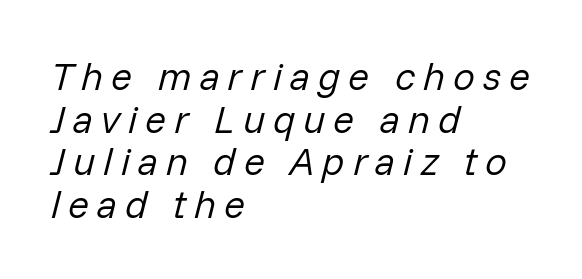
{"italic": "yes", "lean": "right", "slant_degrees": 14, "bold": "no", "weight": "regular", "width": "normal", "stroke_contrast": "low", "x_height": "medium", "monospaced": "no", "underline": "no", "align": "left", "line_spacing": "tight", "line_spacing_ratio": 1.09, "letter_spacing": "wide", "letter_spacing_em": 0.2, "glyph_px": 39}
